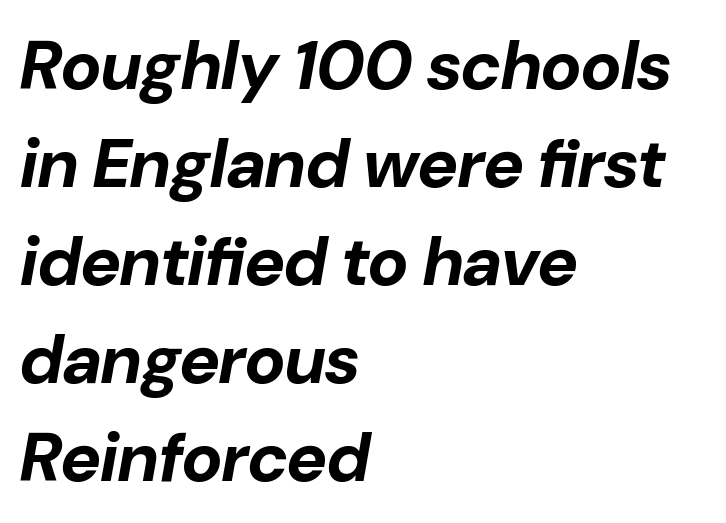
Q: Is the text bold? A: Yes.
Q: Is the text italic (slanted)? A: Yes, it leans right by about 10 degrees.
Q: Is the text underlined? A: No.
Q: How is the paragraph aligned? A: Left-aligned.
Q: Is the spacing between letters normal or unusually wide? A: Normal.
Q: Is the spacing between lines tight, normal or loose? A: Normal.
Q: Width (condensed, normal, or wide)? A: Normal.
Q: Stroke contrast? A: Low.
Q: x-height? A: Medium.
Q: Monospaced? A: No.
